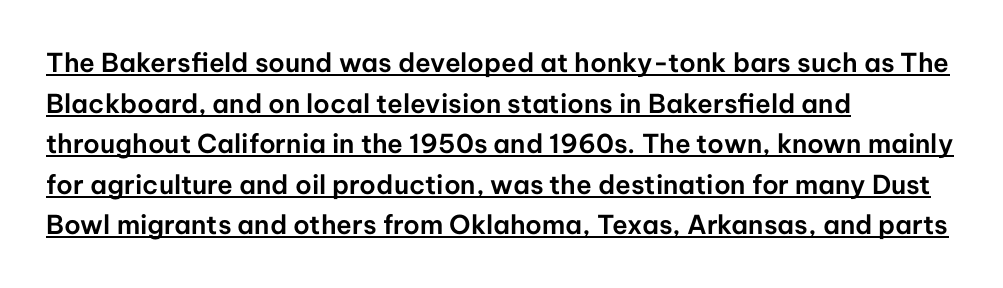
Q: Is the text italic (slanted)? A: No, it is upright.
Q: Is the text underlined? A: Yes.
Q: How is the paragraph aligned? A: Left-aligned.
Q: Is the spacing between letters normal or unusually wide? A: Normal.
Q: Is the spacing between lines tight, normal or loose? A: Normal.
